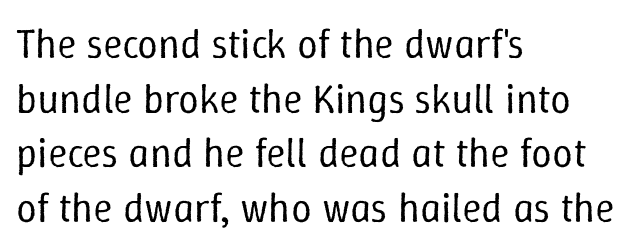
The image shows 41 px regular-weight type, upright; set left-aligned, normal line spacing (1.33x), normal letter spacing, not underlined; low stroke contrast and a medium x-height.
